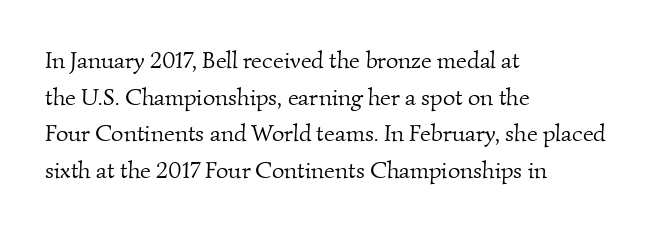
Spacing between characters is what you'd get straight out of the box. Where is the straight margin? On the left. These glyphs show unthickened strokes, regular width or finer. The rendering uses a moderate line-height, typical for paragraphs. The glyphs are unaccompanied by any horizontal stroke below them.
